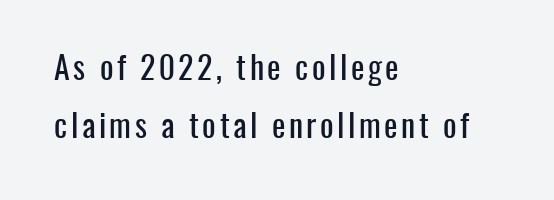
Q: Is the text italic (slanted)? A: No, it is upright.
Q: Is the typeface a serif or a sans-serif typeface? A: Sans-serif.
Q: Is the text underlined? A: No.
Q: How is the paragraph aligned? A: Left-aligned.
Q: Width (condensed, normal, or wide)? A: Condensed.
Q: Stroke contrast? A: Low.
Q: x-height? A: Medium.
Q: Monospaced? A: No.
